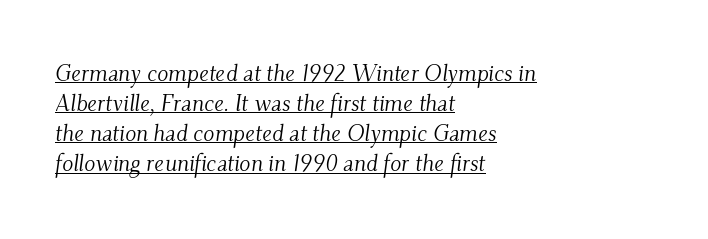
The image shows 23 px text type, italic (leaning right); set left-aligned, normal line spacing (1.31x), normal letter spacing, underlined.
